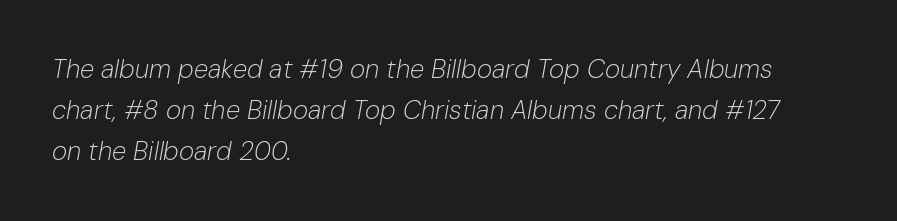
Q: Is the text bold? A: No.
Q: Is the text italic (slanted)? A: Yes, it leans right by about 10 degrees.
Q: Is the text underlined? A: No.
Q: How is the paragraph aligned? A: Left-aligned.
Q: Is the spacing between letters normal or unusually wide? A: Normal.
Q: Is the spacing between lines tight, normal or loose? A: Normal.
